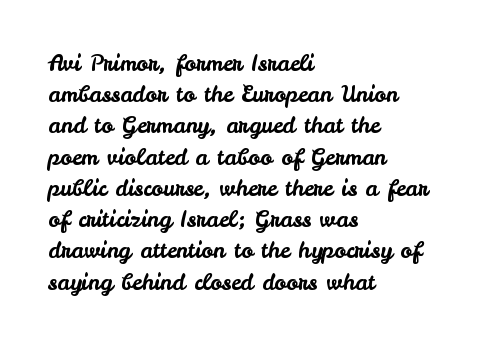
{"underline": "no", "align": "left", "line_spacing": "normal", "line_spacing_ratio": 1.42, "letter_spacing": "normal", "letter_spacing_em": 0.0, "glyph_px": 22}
